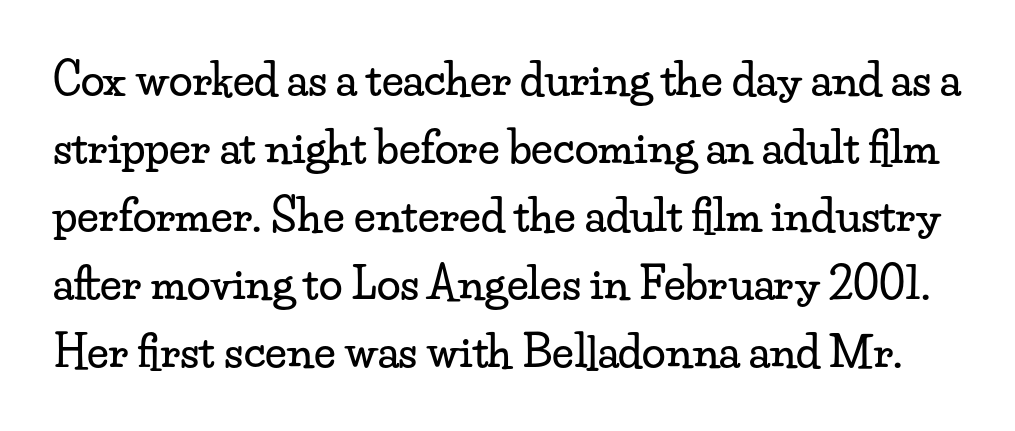
The passage shown is typeset with a serif family. Spacing between characters is what you'd get straight out of the box. Here the designer chose a conventional face with non-uniform glyph widths. Summary of vertical rhythm: regular, with standard interline spacing. Rendered with straight, roman letterforms.
